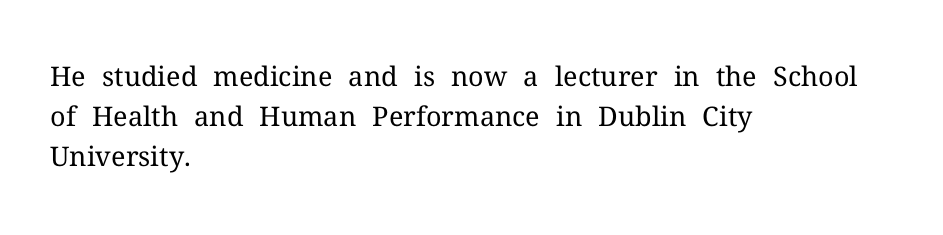
The image shows 27 px text type, upright; set left-aligned, normal line spacing (1.48x), normal letter spacing, not underlined.
